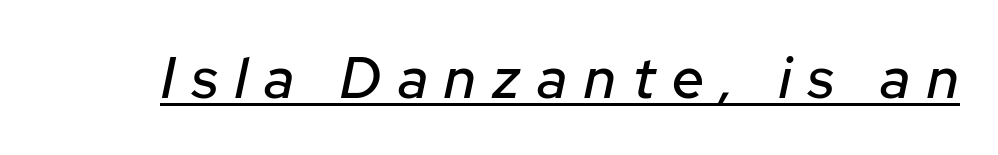
The specimen includes a rule beneath the text block's lines. Character widths vary here, with narrow letters taking less room than wide ones. This rendering widens character spacing well past its baseline value. A typesetter would mark this as italic.
